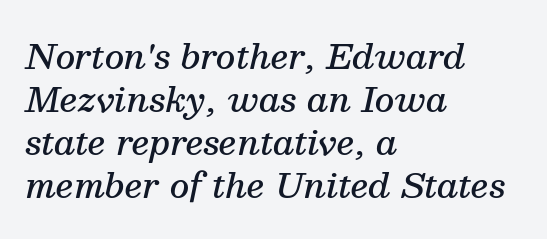
Q: Is the text bold? A: Semi-bold.
Q: Is the text italic (slanted)? A: Yes, it leans right by about 13 degrees.
Q: Is the typeface a serif or a sans-serif typeface? A: Serif.
Q: Is the text underlined? A: No.
Q: How is the paragraph aligned? A: Left-aligned.
Q: Is the spacing between letters normal or unusually wide? A: Normal.
Q: Is the spacing between lines tight, normal or loose? A: Normal.
Q: Width (condensed, normal, or wide)? A: Normal.
Q: Stroke contrast? A: Medium.
Q: x-height? A: Medium.
Q: Monospaced? A: No.
